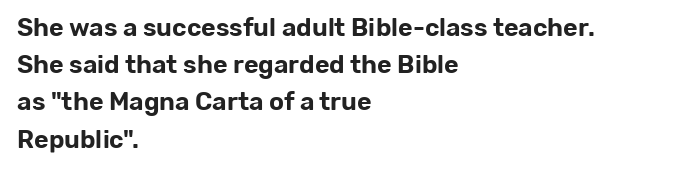
{"italic": "no", "underline": "no", "align": "left", "line_spacing": "normal", "line_spacing_ratio": 1.49, "letter_spacing": "normal", "letter_spacing_em": 0.0, "glyph_px": 25}
